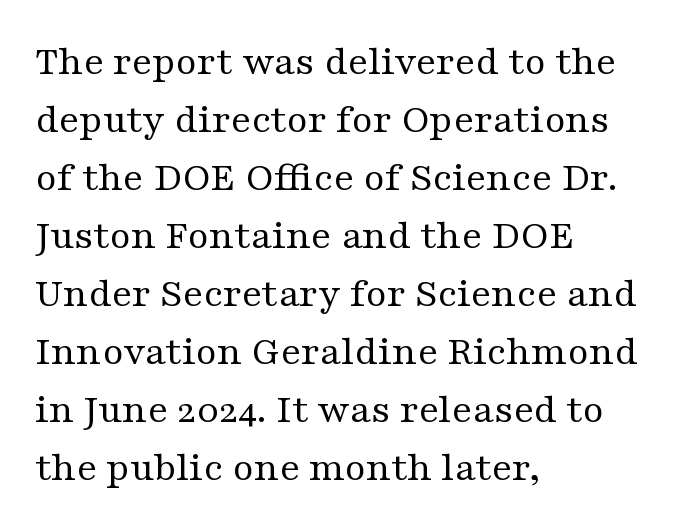
Q: Is the text bold? A: No.
Q: Is the text italic (slanted)? A: No, it is upright.
Q: Is the typeface a serif or a sans-serif typeface? A: Serif.
Q: Is the text underlined? A: No.
Q: How is the paragraph aligned? A: Left-aligned.
Q: Is the spacing between letters normal or unusually wide? A: Normal.
Q: Is the spacing between lines tight, normal or loose? A: Normal.
Q: Width (condensed, normal, or wide)? A: Wide.
Q: Stroke contrast? A: Medium.
Q: x-height? A: Medium.
Q: Monospaced? A: No.
